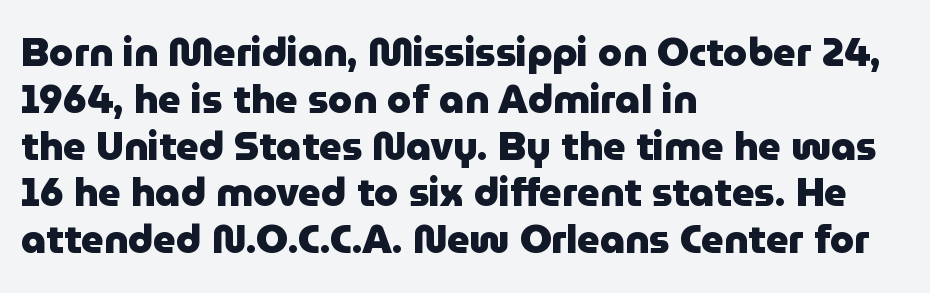
{"serif": "no", "italic": "no", "bold": "yes", "weight": "heavy", "width": "normal", "stroke_contrast": "low", "x_height": "medium", "monospaced": "no", "underline": "no", "align": "left", "line_spacing_ratio": 1.2, "letter_spacing": "normal", "letter_spacing_em": 0.0, "glyph_px": 39}
